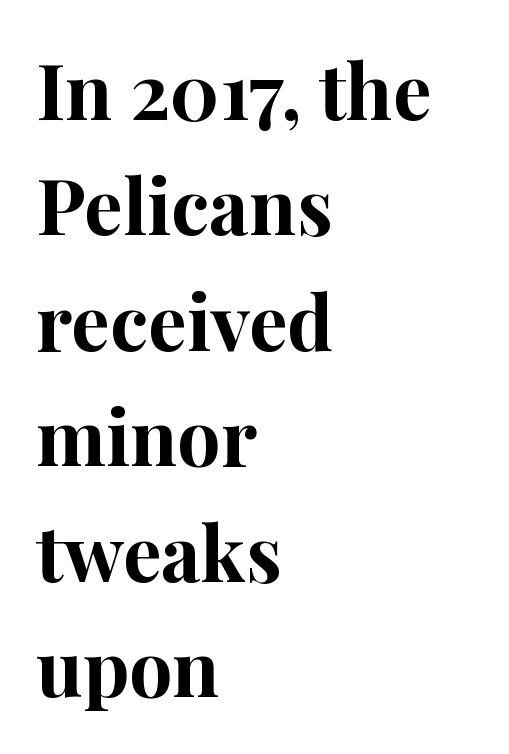
{"serif": "yes", "italic": "no", "bold": "yes", "weight": "bold", "width": "normal", "stroke_contrast": "high", "x_height": "medium", "monospaced": "no", "underline": "no", "align": "left", "line_spacing": "normal", "line_spacing_ratio": 1.5, "letter_spacing": "normal", "letter_spacing_em": 0.0, "glyph_px": 77}
